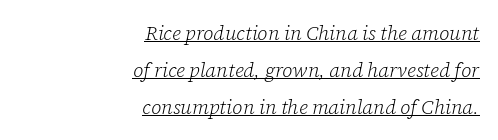
The image shows 20 px text type, italic (leaning right); set right-aligned, line spacing 1.85x, normal letter spacing, underlined.
